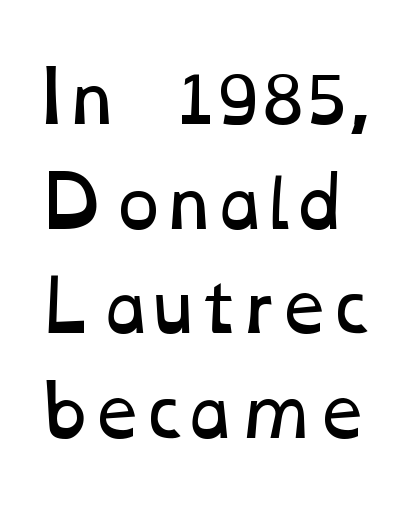
Q: Is the text bold? A: No.
Q: Is the text underlined? A: No.
Q: How is the paragraph aligned? A: Left-aligned.
Q: Is the spacing between letters normal or unusually wide? A: Normal.
Q: Is the spacing between lines tight, normal or loose? A: Normal.
Q: Width (condensed, normal, or wide)? A: Wide.
Q: Stroke contrast? A: Low.
Q: x-height? A: Medium.
Q: Monospaced? A: No.
